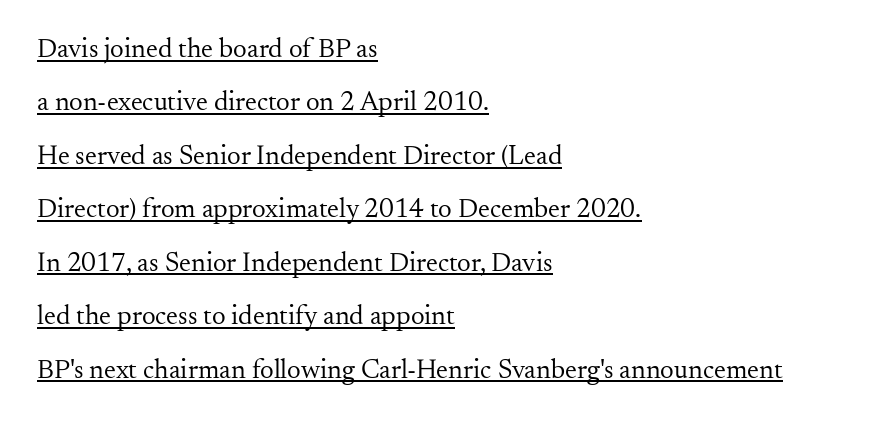
Q: Is the text bold? A: No.
Q: Is the text italic (slanted)? A: No, it is upright.
Q: Is the text underlined? A: Yes.
Q: How is the paragraph aligned? A: Left-aligned.
Q: Is the spacing between letters normal or unusually wide? A: Normal.
Q: Is the spacing between lines tight, normal or loose? A: Loose.
